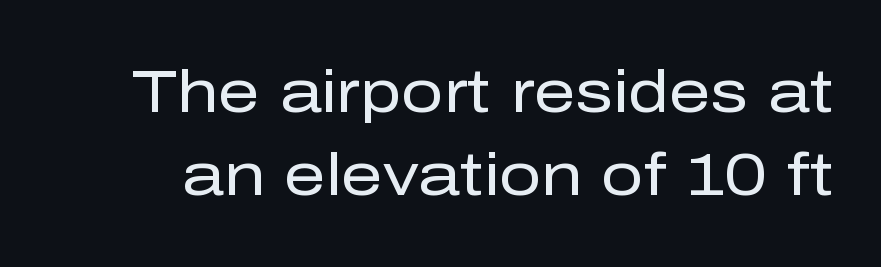
{"serif": "no", "italic": "no", "bold": "no", "weight": "regular", "width": "normal", "stroke_contrast": "low", "x_height": "medium", "monospaced": "no", "underline": "no", "line_spacing": "normal", "line_spacing_ratio": 1.41, "letter_spacing": "normal", "letter_spacing_em": 0.0, "glyph_px": 59}
